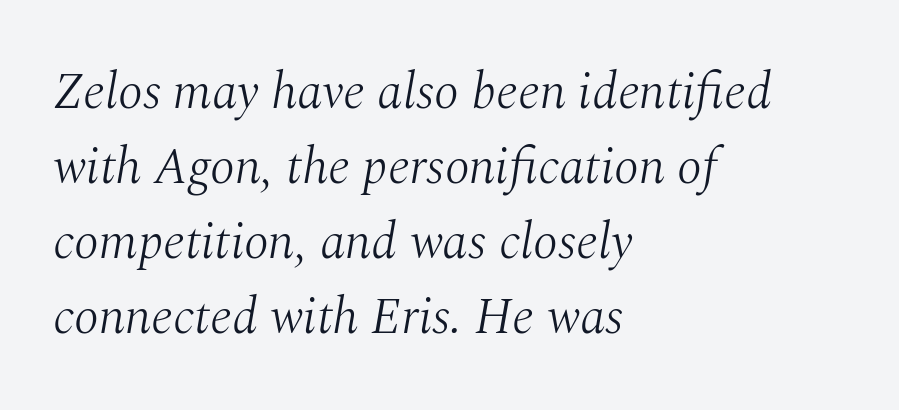
The image shows 51 px light serif type, italic (leaning right); set left-aligned, normal line spacing (1.47x), normal letter spacing, not underlined; medium stroke contrast and a medium x-height.
